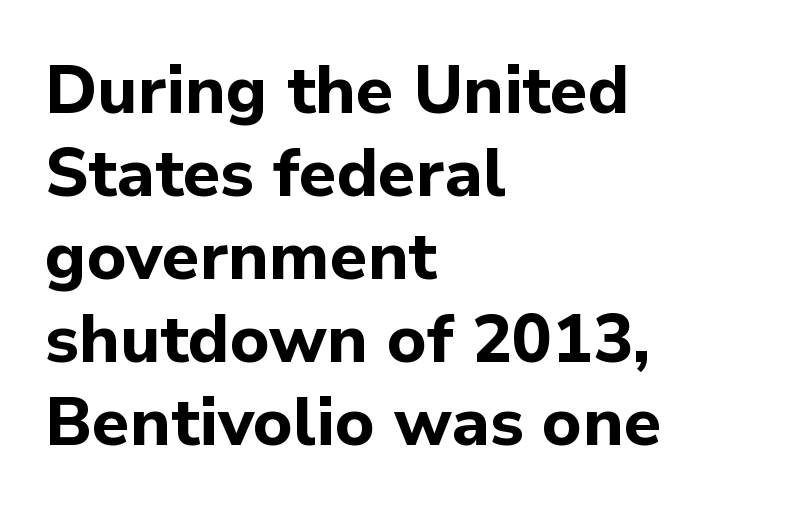
Q: Is the text bold? A: Yes.
Q: Is the text italic (slanted)? A: No, it is upright.
Q: Is the typeface a serif or a sans-serif typeface? A: Sans-serif.
Q: Is the text underlined? A: No.
Q: How is the paragraph aligned? A: Left-aligned.
Q: Is the spacing between letters normal or unusually wide? A: Normal.
Q: Width (condensed, normal, or wide)? A: Normal.
Q: Stroke contrast? A: Low.
Q: x-height? A: Medium.
Q: Monospaced? A: No.
